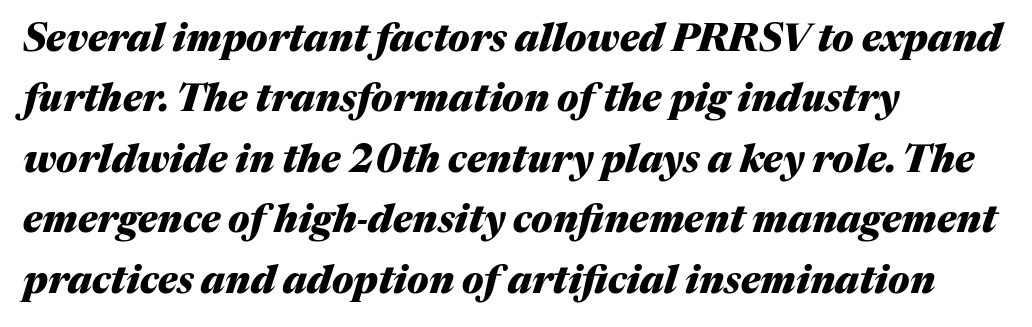
Q: Is the text bold? A: Yes.
Q: Is the text italic (slanted)? A: Yes, it leans right by about 17 degrees.
Q: Is the text underlined? A: No.
Q: How is the paragraph aligned? A: Left-aligned.
Q: Is the spacing between letters normal or unusually wide? A: Normal.
Q: Is the spacing between lines tight, normal or loose? A: Normal.
Q: Width (condensed, normal, or wide)? A: Normal.
Q: Stroke contrast? A: Medium.
Q: x-height? A: Medium.
Q: Monospaced? A: No.
